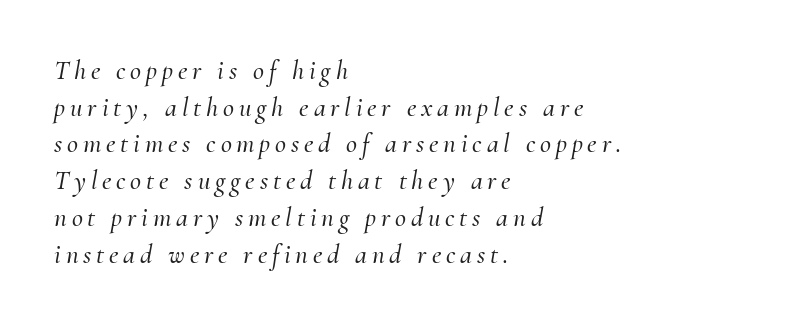
{"italic": "yes", "lean": "right", "slant_degrees": 10, "underline": "no", "align": "left", "line_spacing": "normal", "line_spacing_ratio": 1.36, "glyph_px": 27}
